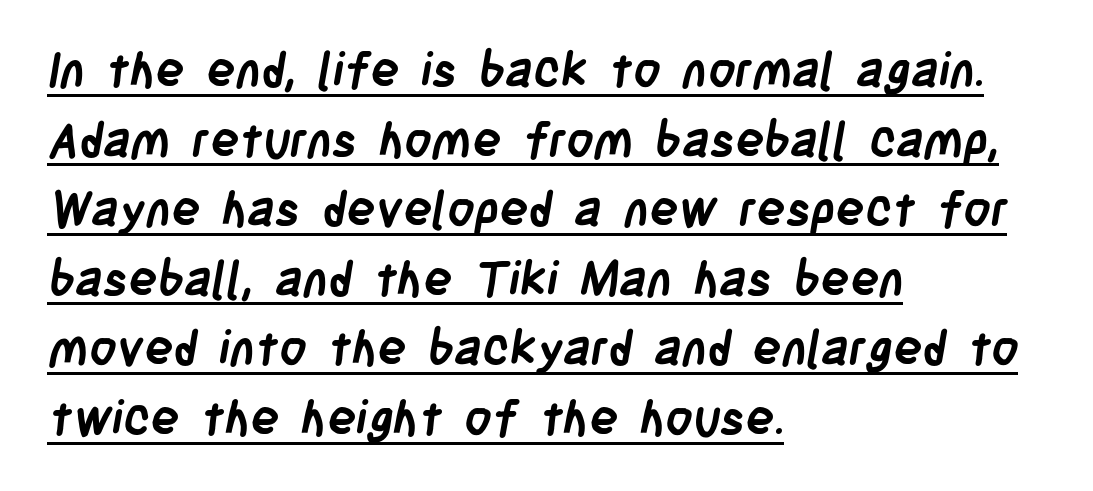
Q: Is the text bold? A: Yes.
Q: Is the typeface a serif or a sans-serif typeface? A: Sans-serif.
Q: Is the text underlined? A: Yes.
Q: How is the paragraph aligned? A: Left-aligned.
Q: Is the spacing between letters normal or unusually wide? A: Normal.
Q: Is the spacing between lines tight, normal or loose? A: Normal.
Q: Width (condensed, normal, or wide)? A: Condensed.
Q: Stroke contrast? A: Low.
Q: x-height? A: Large.
Q: Monospaced? A: No.
